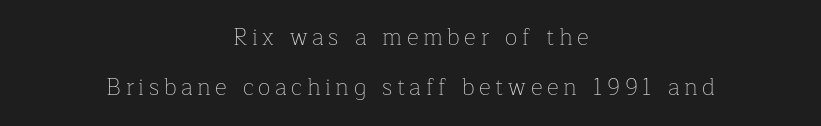
The image shows 23 px text type, upright; set centered, loose line spacing (2.18x), unusually wide letter spacing (+0.2 em), not underlined.
